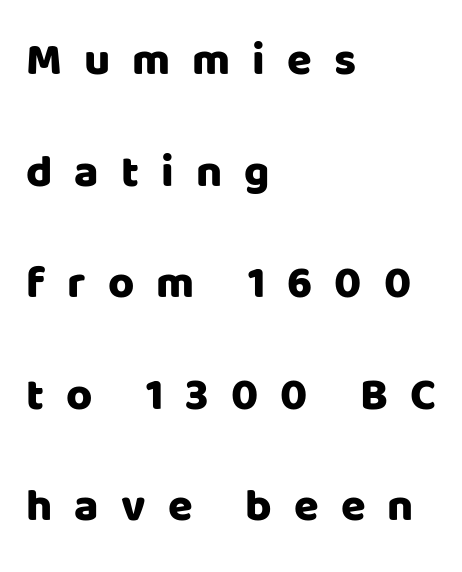
All the whitespace from short lines collects on the right. Italic? Not at all — the glyphs are vertical. These lines are rendered in a variable-pitch font. Summary of vertical rhythm: relaxed, with wide interline spacing.
